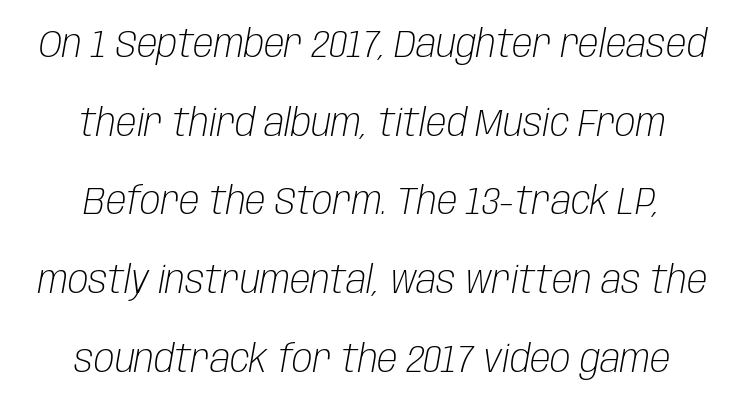
Q: Is the text bold? A: No.
Q: Is the text italic (slanted)? A: Yes, it leans right by about 10 degrees.
Q: Is the text underlined? A: No.
Q: How is the paragraph aligned? A: Centered.
Q: Is the spacing between letters normal or unusually wide? A: Normal.
Q: Is the spacing between lines tight, normal or loose? A: Loose.
Q: Width (condensed, normal, or wide)? A: Condensed.
Q: Stroke contrast? A: Low.
Q: x-height? A: Large.
Q: Monospaced? A: No.
